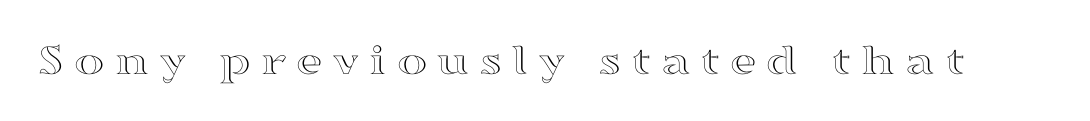
The image shows 46 px wide type, upright; set unusually wide letter spacing (+0.2 em), not underlined; a medium x-height.
